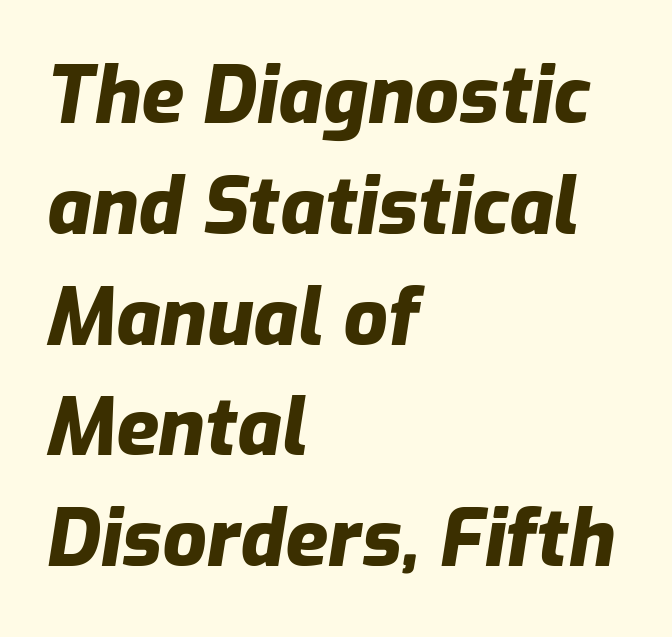
One-word summary of the alignment: left. The lettering tilts uniformly, giving the passage an italic look. Its strokes are broad and dark, the hallmark of bold type. The designer left line spacing at the default. How are the letters spaced? Ordinarily, with no added tracking. The foot of each line stays bare and open.
